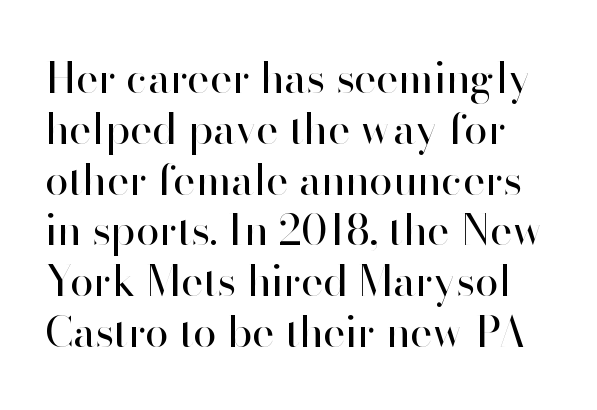
{"serif": "no", "italic": "no", "bold": "no", "weight": "regular", "width": "normal", "stroke_contrast": "high", "x_height": "small", "monospaced": "no", "underline": "no", "line_spacing_ratio": 1.21, "letter_spacing": "normal", "letter_spacing_em": 0.0, "glyph_px": 42}
